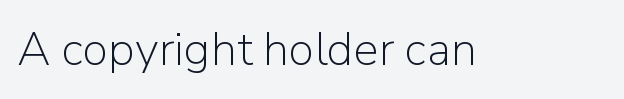
Q: Is the text bold? A: No.
Q: Is the text italic (slanted)? A: No, it is upright.
Q: Is the typeface a serif or a sans-serif typeface? A: Sans-serif.
Q: Is the text underlined? A: No.
Q: Is the spacing between letters normal or unusually wide? A: Normal.
Q: Width (condensed, normal, or wide)? A: Normal.
Q: Stroke contrast? A: Low.
Q: x-height? A: Medium.
Q: Monospaced? A: No.
